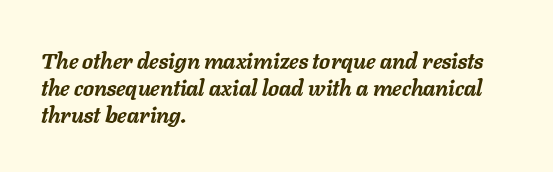
The image shows 22 px bold type, italic (leaning right); set left-aligned, line spacing 1.23x, normal letter spacing, not underlined.
